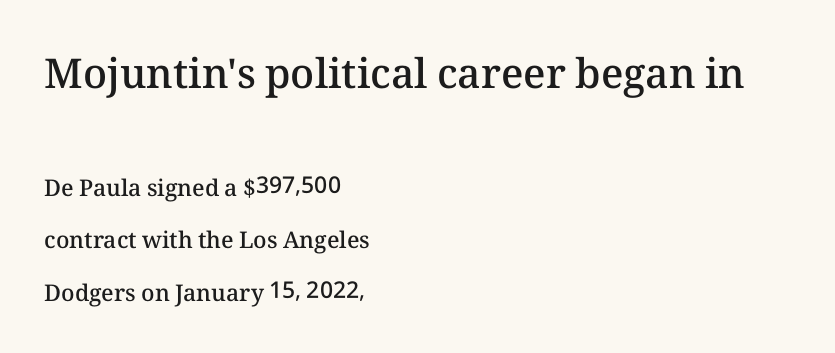
{"italic": "no", "bold": "semi", "weight": "semibold", "width": "normal", "stroke_contrast": "medium", "x_height": "medium", "monospaced": "no", "underline": "no", "align": "left", "line_spacing": "loose", "line_spacing_ratio": 2.29, "letter_spacing": "normal", "letter_spacing_em": 0.0, "larger_block": "first", "size_ratio": 1.78, "glyph_px": 41}
